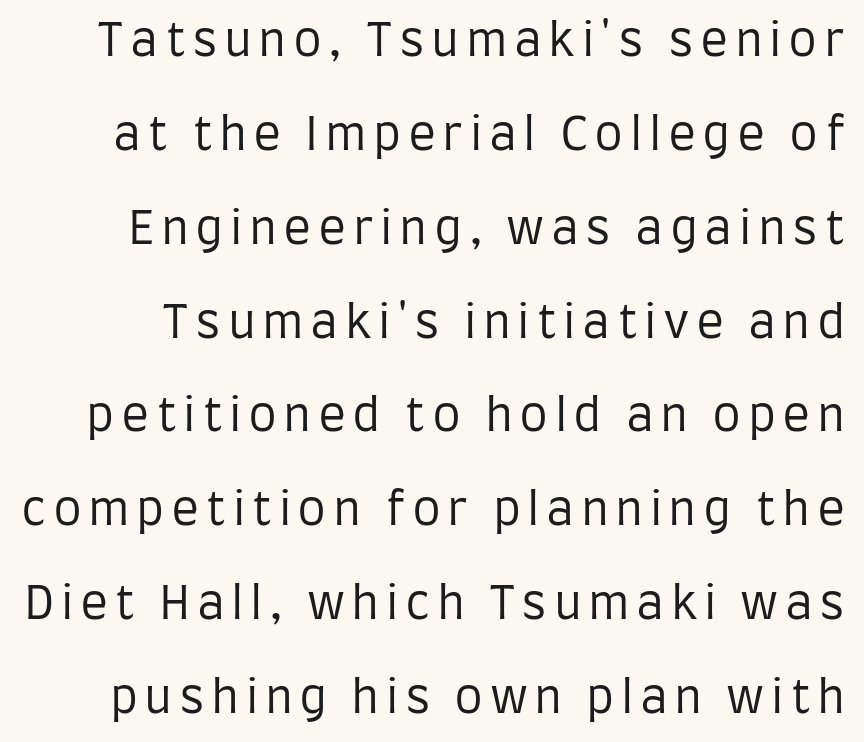
The image shows 46 px regular-weight, condensed sans-serif type, upright; set loose line spacing (2.04x), not underlined; low stroke contrast and a large x-height.
